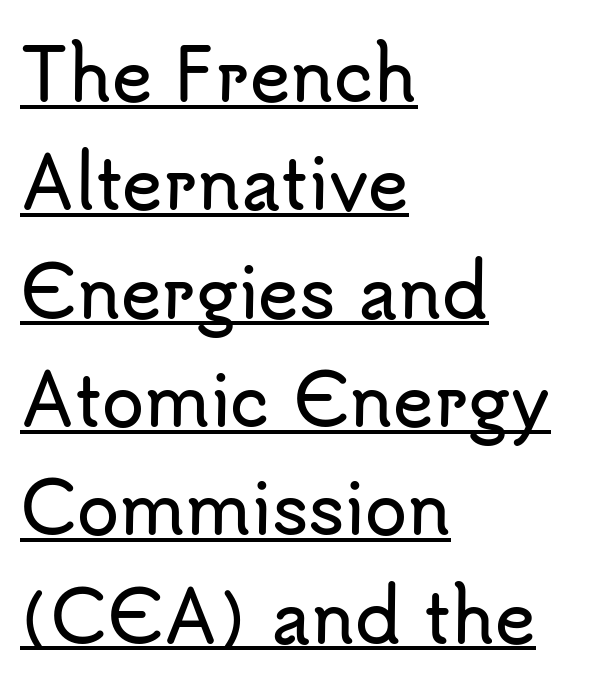
The image shows 69 px sans-serif type, upright; set left-aligned, normal line spacing (1.57x), normal letter spacing, underlined; low stroke contrast and a small x-height.
